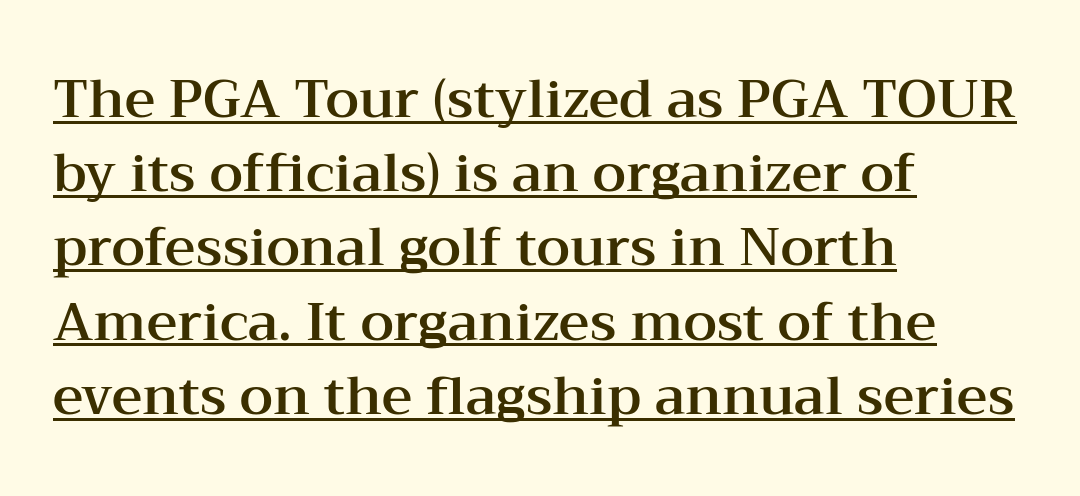
Q: Is the text italic (slanted)? A: No, it is upright.
Q: Is the typeface a serif or a sans-serif typeface? A: Serif.
Q: Is the text underlined? A: Yes.
Q: How is the paragraph aligned? A: Left-aligned.
Q: Is the spacing between letters normal or unusually wide? A: Normal.
Q: Is the spacing between lines tight, normal or loose? A: Normal.
Q: Width (condensed, normal, or wide)? A: Wide.
Q: Stroke contrast? A: Medium.
Q: x-height? A: Medium.
Q: Monospaced? A: No.
